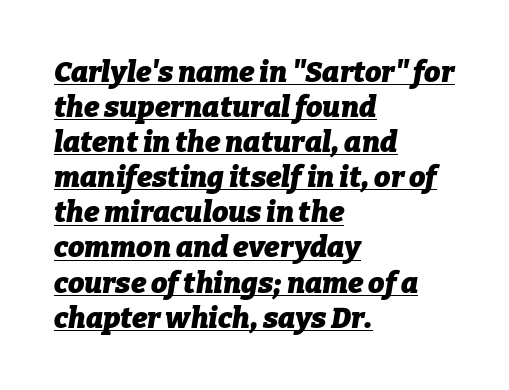
The passage shown is typed in a proportional face where columns would drift. How heavy is the stroke? Heavy — this is a bold. Words appear dense and cohesive because spacing is normal. Somebody hit Ctrl+U on this one — the words are underlined. If you drew a ruler down the left edge, every line would touch it.
